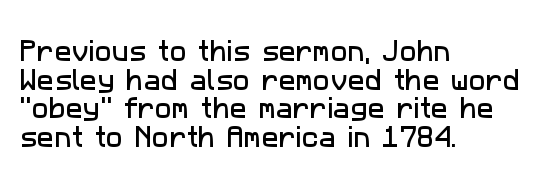
The image shows 23 px text type; set left-aligned, normal line spacing (1.25x), normal letter spacing, not underlined.
